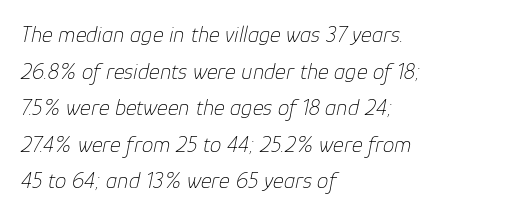
The ragged edge is on the right, which tells us the setting is flush left. You can tell it's italic because the verticals aren't actually vertical. Rule under the text: the space is simply empty. A typesetter would call this leading conventional body-copy spacing. Stems and bowls with no extra thickness — not bold. Does extra space separate the letters? No, they use regular spacing.
